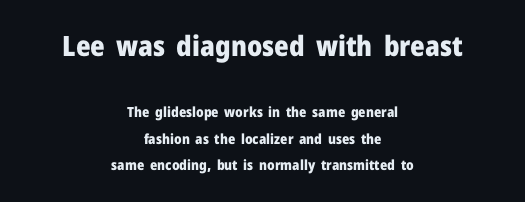
{"serif": "no", "italic": "no", "bold": "yes", "weight": "heavy", "width": "normal", "stroke_contrast": "low", "x_height": "medium", "monospaced": "no", "underline": "no", "align": "center", "line_spacing": "loose", "line_spacing_ratio": 1.91, "letter_spacing": "normal", "letter_spacing_em": 0.0, "larger_block": "first", "size_ratio": 2.0, "glyph_px": 28}
